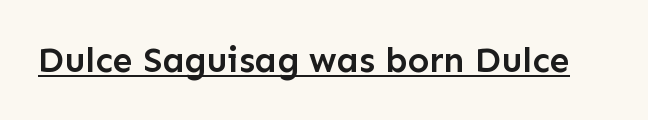
{"serif": "no", "italic": "no", "bold": "semi", "weight": "semibold", "width": "normal", "stroke_contrast": "low", "x_height": "medium", "monospaced": "no", "underline": "yes", "letter_spacing": "normal", "letter_spacing_em": 0.0, "glyph_px": 36}
